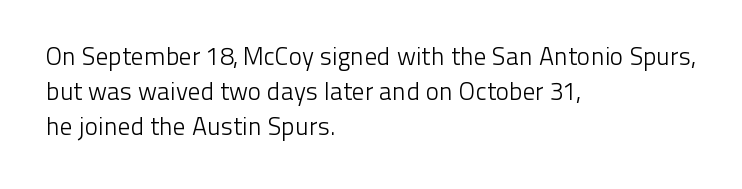
Weight: not bold — regular or lighter. Summary of vertical rhythm: regular, with standard interline spacing. Italic? Not at all — the glyphs are vertical. Words appear dense and cohesive because spacing is normal. Glance below the letters and you will spot only blank space.
